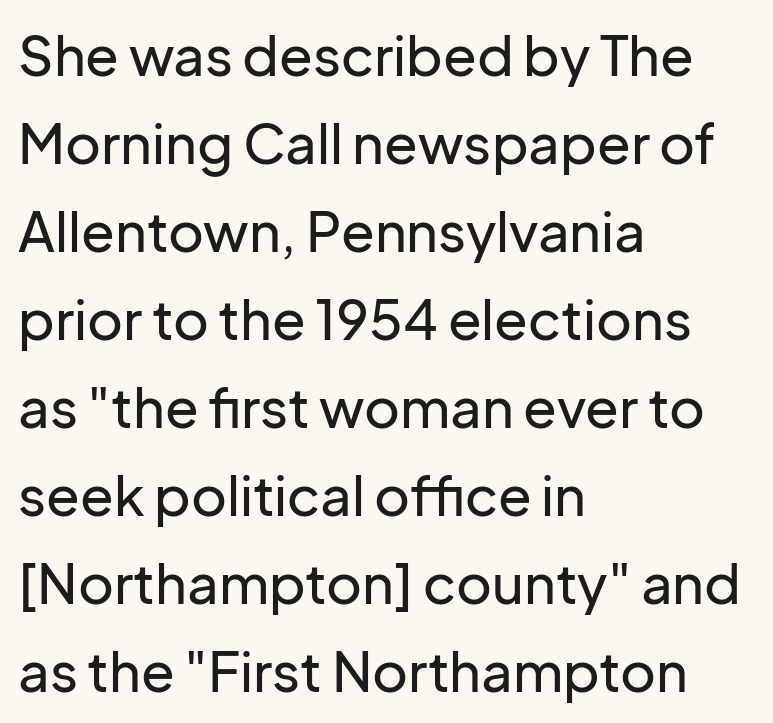
The image shows 55 px sans-serif type, upright; set left-aligned, normal line spacing (1.6x), normal letter spacing, not underlined; low stroke contrast and a medium x-height.
